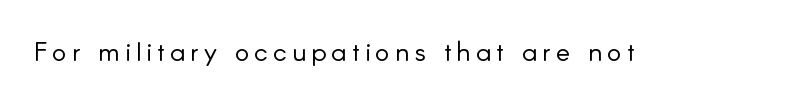
Q: Is the text bold? A: No.
Q: Is the text italic (slanted)? A: No, it is upright.
Q: Is the text underlined? A: No.
